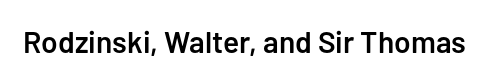
{"serif": "no", "italic": "no", "bold": "semi", "weight": "semibold", "width": "normal", "stroke_contrast": "low", "x_height": "medium", "monospaced": "no", "underline": "no", "letter_spacing": "normal", "letter_spacing_em": 0.0, "glyph_px": 30}
